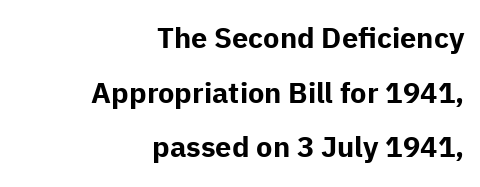
The image shows 29 px bold sans-serif type, upright; set right-aligned, line spacing 1.88x, normal letter spacing, not underlined; low stroke contrast and a medium x-height.
